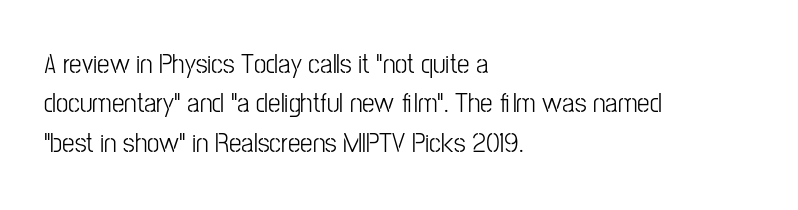
{"serif": "no", "italic": "no", "width": "condensed", "stroke_contrast": "low", "x_height": "medium", "monospaced": "no", "underline": "no", "align": "left", "line_spacing": "normal", "line_spacing_ratio": 1.41, "letter_spacing": "normal", "letter_spacing_em": 0.0, "glyph_px": 28}
